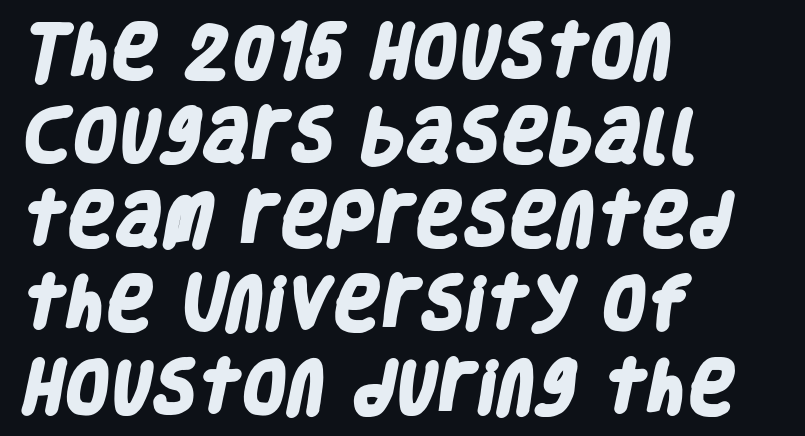
{"serif": "no", "bold": "yes", "weight": "heavy", "width": "condensed", "stroke_contrast": "low", "x_height": "large", "monospaced": "no", "underline": "no", "align": "left", "line_spacing": "normal", "line_spacing_ratio": 1.45, "letter_spacing": "normal", "letter_spacing_em": 0.0, "glyph_px": 58}
